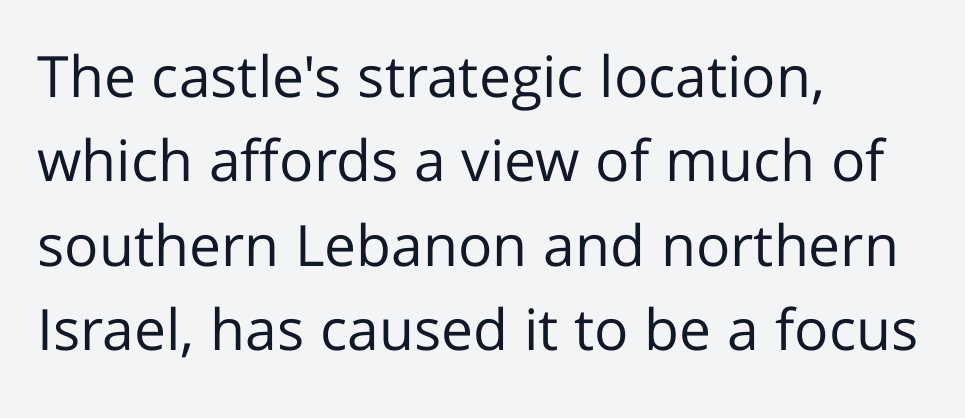
Q: Is the text bold? A: No.
Q: Is the text italic (slanted)? A: No, it is upright.
Q: Is the typeface a serif or a sans-serif typeface? A: Sans-serif.
Q: Is the text underlined? A: No.
Q: How is the paragraph aligned? A: Left-aligned.
Q: Is the spacing between letters normal or unusually wide? A: Normal.
Q: Is the spacing between lines tight, normal or loose? A: Normal.
Q: Width (condensed, normal, or wide)? A: Normal.
Q: Stroke contrast? A: Low.
Q: x-height? A: Medium.
Q: Monospaced? A: No.
